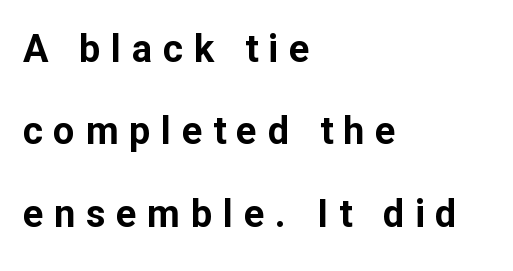
The image shows 38 px bold sans-serif type, upright; set left-aligned, loose line spacing (2.17x), unusually wide letter spacing (+0.28 em), not underlined; low stroke contrast and a medium x-height.
